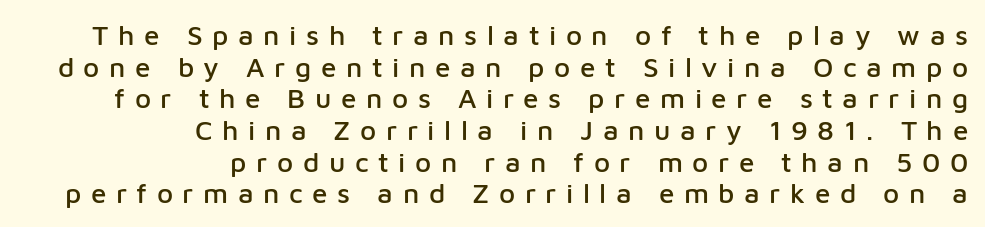
Q: Is the text italic (slanted)? A: No, it is upright.
Q: Is the typeface a serif or a sans-serif typeface? A: Sans-serif.
Q: Is the text underlined? A: No.
Q: How is the paragraph aligned? A: Right-aligned.
Q: Is the spacing between letters normal or unusually wide? A: Unusually wide.
Q: Is the spacing between lines tight, normal or loose? A: Tight.
Q: Width (condensed, normal, or wide)? A: Normal.
Q: Stroke contrast? A: Low.
Q: x-height? A: Medium.
Q: Monospaced? A: No.
